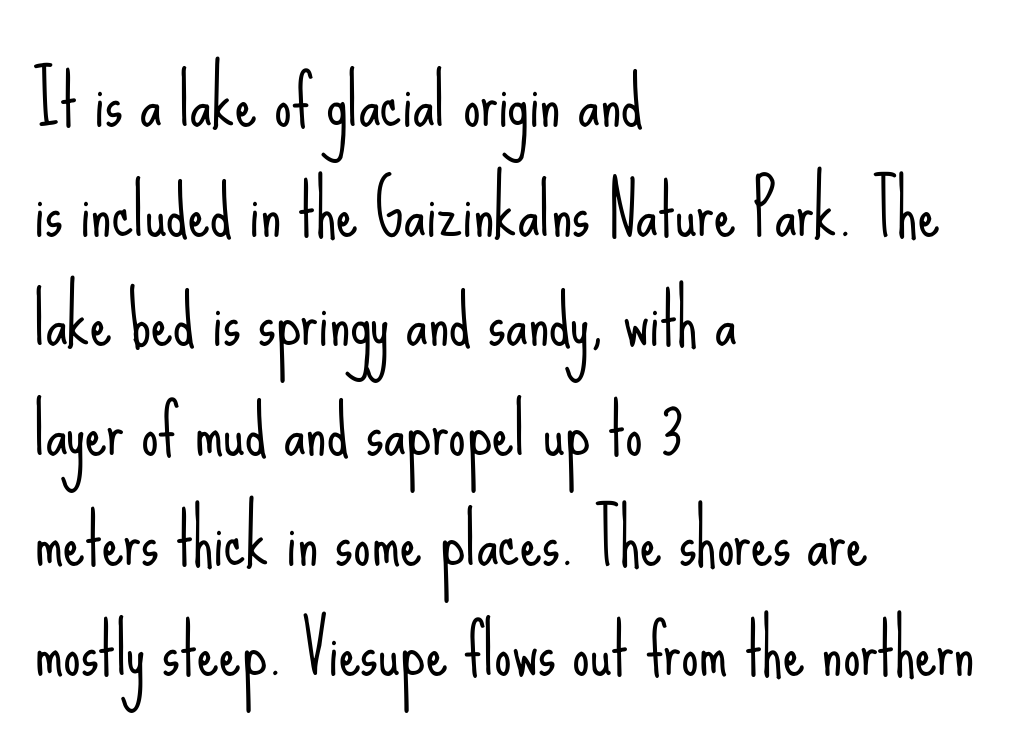
The image shows 69 px light, condensed sans-serif type, upright; set left-aligned, normal line spacing (1.59x), normal letter spacing, not underlined; low stroke contrast and a small x-height.
